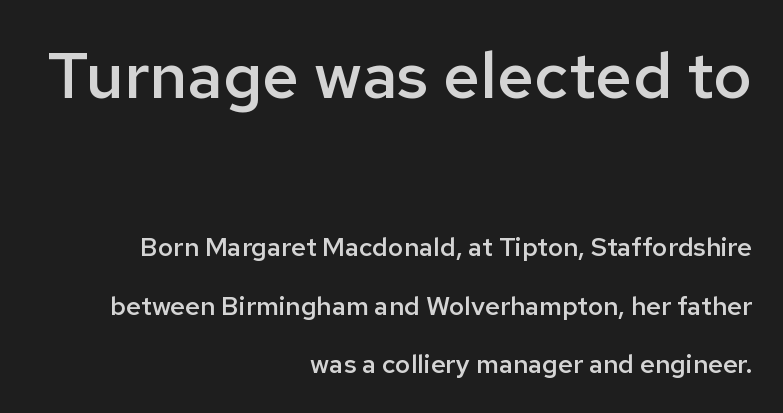
The image shows 65 px semibold sans-serif type, upright; set right-aligned, loose line spacing (2.25x), normal letter spacing, not underlined; the first (top) block is 2.5x larger; low stroke contrast and a medium x-height.
